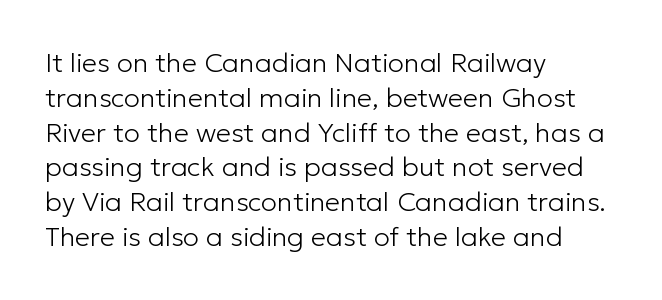
This sample keeps an unexceptional amount of space between lines. Characters remain perfectly vertical along every line. The gap between lines stays unmarked. Is this a heavy cut? Hardly; it is regular or lighter.
